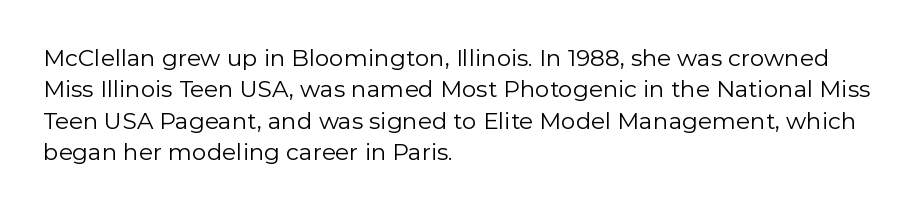
One glance says typical: line gaps are just what's usual. What stands out about the letter spacing? Nothing — it is the standard amount. This reads as an unemphasized weight, regular at the heaviest. The text block is weighted toward the left margin, trailing off unevenly rightward. Descender tails drop into unmarked territory. The specimen reads as upright at a glance.
